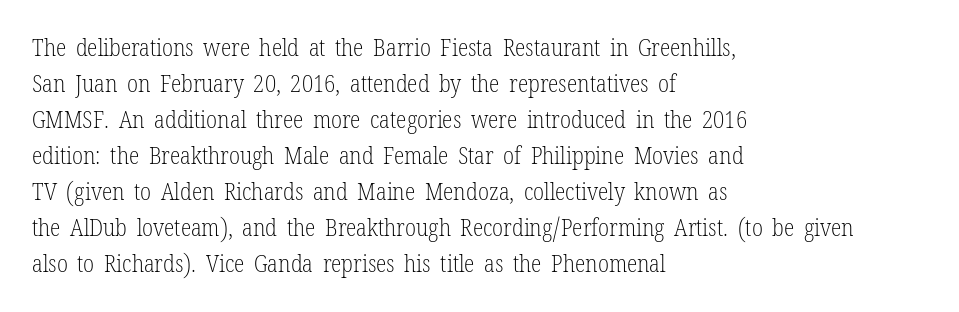
The image shows 24 px text type, upright; set left-aligned, normal line spacing (1.5x), normal letter spacing, not underlined.
